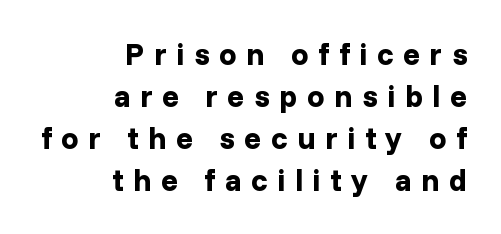
{"serif": "no", "italic": "no", "bold": "yes", "weight": "bold", "width": "normal", "stroke_contrast": "low", "x_height": "medium", "monospaced": "no", "underline": "no", "align": "right", "line_spacing": "normal", "line_spacing_ratio": 1.36, "letter_spacing": "wide", "letter_spacing_em": 0.31, "glyph_px": 31}
